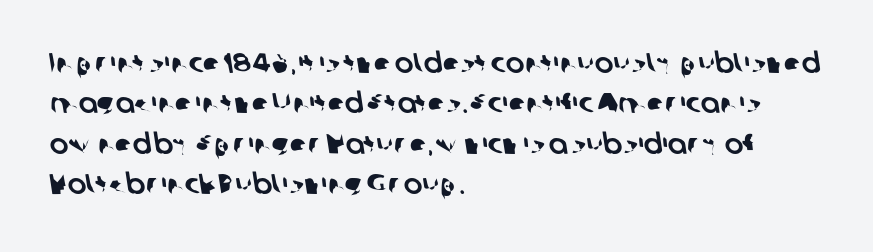
Compared with typical body copy, the letter spacing here is the same. The letters carry no serifs — their stems end cleanly without finishing strokes. The passage is arranged the way most books set body copy — flush left. The leading is moderate, giving the passage an even texture.
